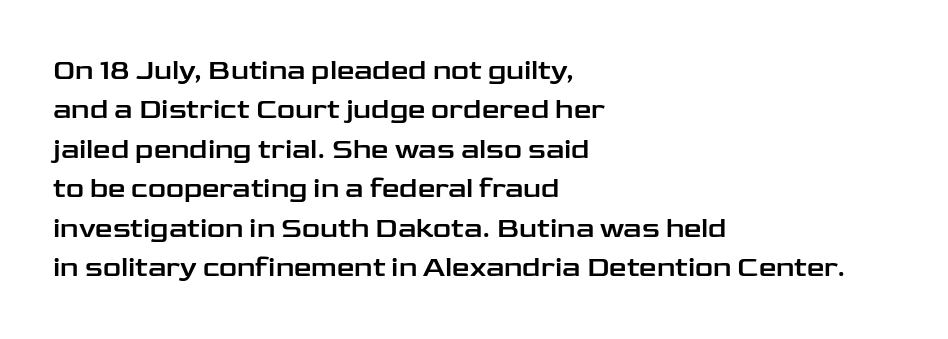
The passage shown is typed in a proportional face where columns would drift. Nothing unusual about the tracking: characters are spaced as the font intends. When letters stand straight like this, we call the style roman or upright. The rag falls on the right side of this text block. Are there feet on the stems? There aren't — it's a sans. Only glyphs here, with clear space below each row.
